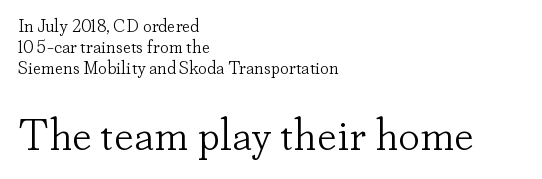
The image shows 44 px light serif type, upright; set left-aligned, line spacing 1.17x, normal letter spacing, not underlined; the second (bottom) block is 2.44x larger; low stroke contrast and a small x-height.
